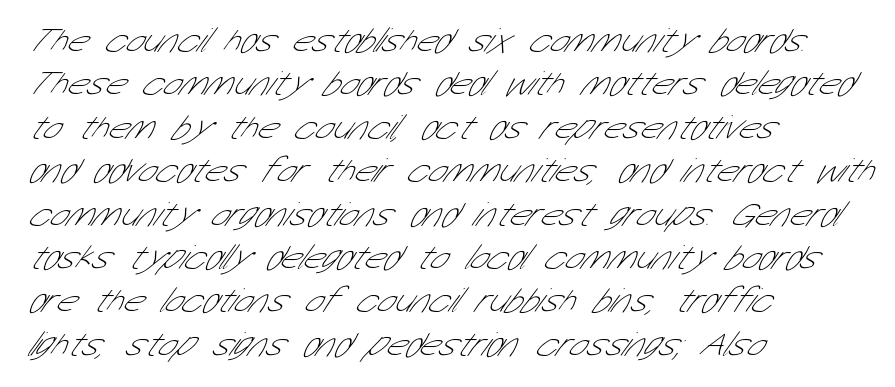
The image shows 35 px thin, condensed sans-serif type; set left-aligned, line spacing 1.24x, normal letter spacing, not underlined; low stroke contrast and a medium x-height.
